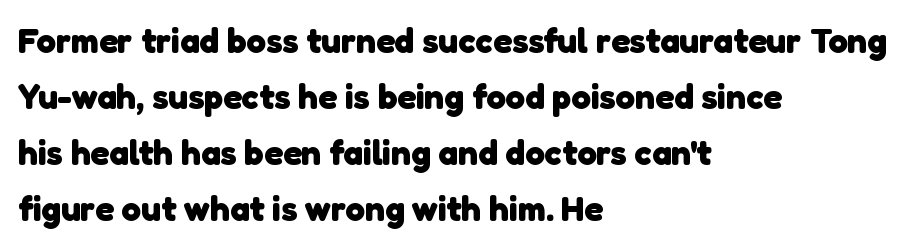
{"serif": "no", "bold": "yes", "weight": "heavy", "width": "normal", "stroke_contrast": "low", "x_height": "medium", "monospaced": "no", "underline": "no", "align": "left", "line_spacing": "normal", "line_spacing_ratio": 1.6, "letter_spacing": "normal", "letter_spacing_em": 0.0, "glyph_px": 35}
